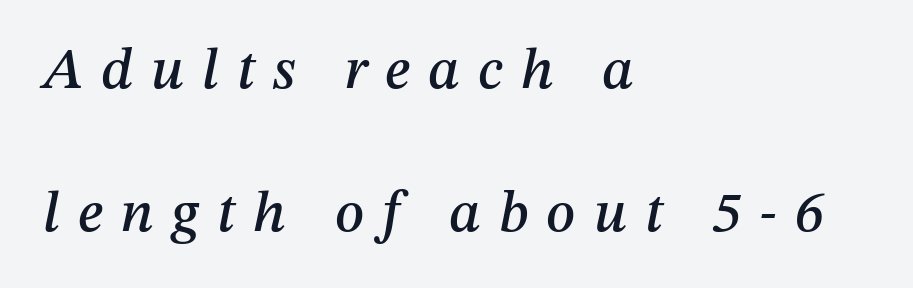
Check under the words: just untouched page. Is there much room between lines? Yes — plenty of vertical air separates them. Style check: oblique. Teacher's note: observe the even left margin — that is flush-left alignment. The face used here is rendered with a markedly widened letterfit. Here the designer chose a conventional face with non-uniform glyph widths.
